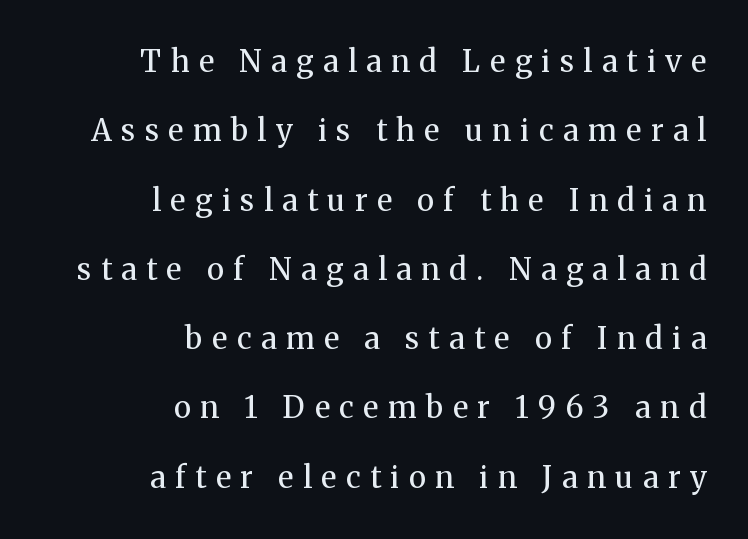
{"serif": "yes", "italic": "no", "bold": "no", "weight": "regular", "width": "normal", "stroke_contrast": "medium", "x_height": "medium", "monospaced": "no", "underline": "no", "align": "right", "line_spacing": "loose", "line_spacing_ratio": 2.31, "letter_spacing": "wide", "letter_spacing_em": 0.32, "glyph_px": 30}
